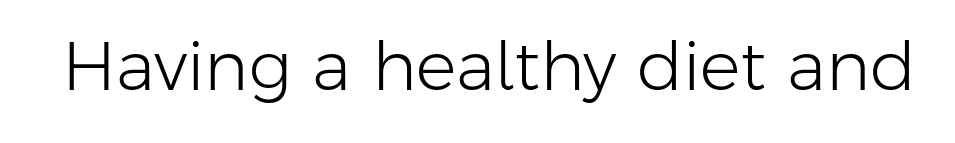
{"serif": "no", "italic": "no", "bold": "no", "weight": "light", "width": "normal", "stroke_contrast": "low", "x_height": "medium", "monospaced": "no", "underline": "no", "letter_spacing": "normal", "letter_spacing_em": 0.0, "glyph_px": 68}
